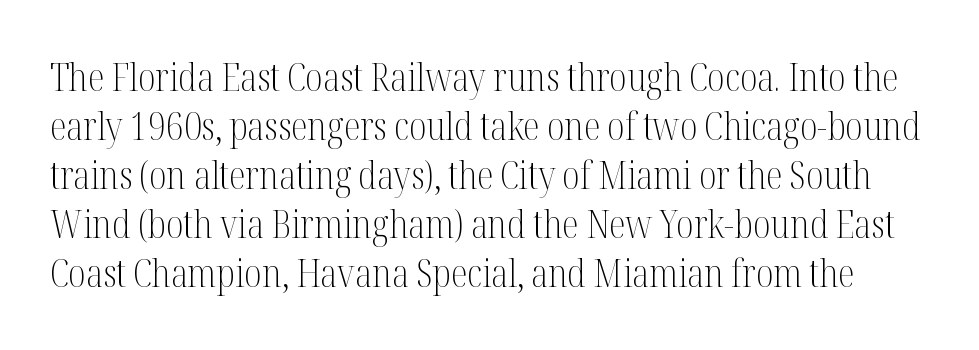
The image shows 38 px light, condensed serif type, upright; set normal line spacing (1.29x), normal letter spacing, not underlined; medium stroke contrast and a medium x-height.
